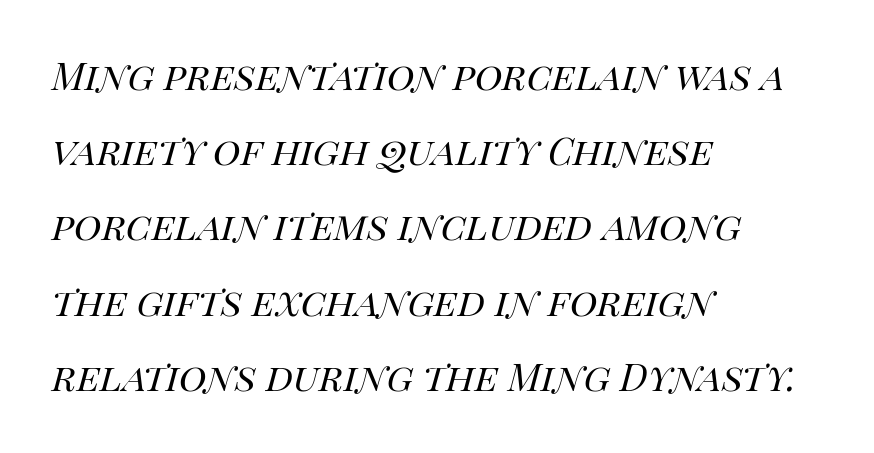
Q: Is the text bold? A: No.
Q: Is the text italic (slanted)? A: Yes, it leans right by about 14 degrees.
Q: Is the text underlined? A: No.
Q: How is the paragraph aligned? A: Left-aligned.
Q: Is the spacing between letters normal or unusually wide? A: Normal.
Q: Is the spacing between lines tight, normal or loose? A: Normal.
Q: Width (condensed, normal, or wide)? A: Normal.
Q: Stroke contrast? A: High.
Q: x-height? A: Large.
Q: Monospaced? A: No.
